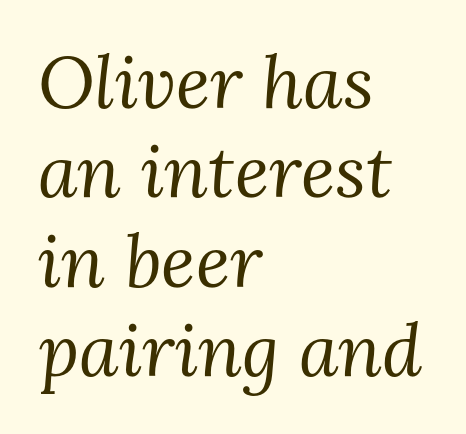
Heaviness? Minimal to ordinary, like unemphasized prose. Varying glyph widths throughout — classic text-font behaviour. Words appear dense and cohesive because spacing is normal. The ragged edge is on the right, which tells us the setting is flush left. Look at the bottom of the vertical strokes: they flare into serifs here. The baseline area is clear.
